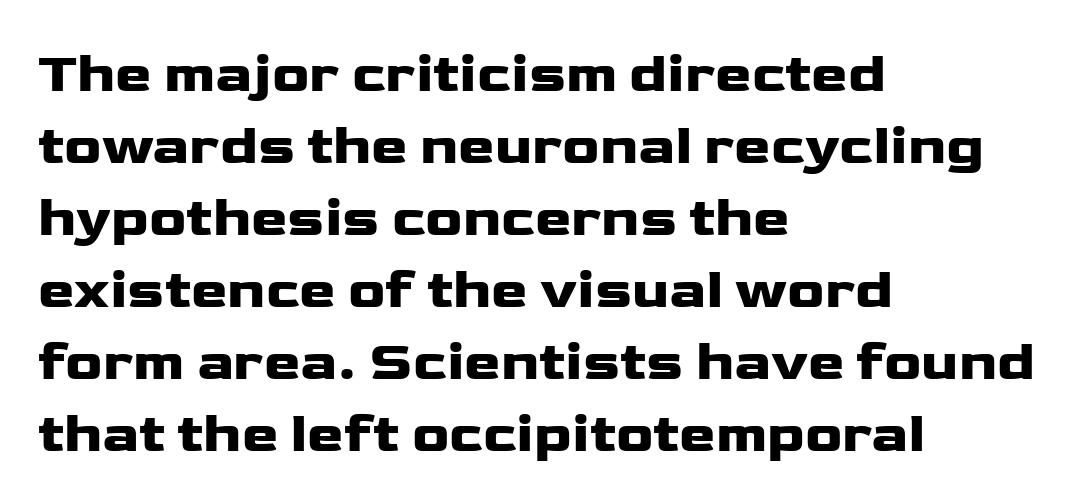
{"serif": "no", "italic": "no", "width": "wide", "stroke_contrast": "low", "x_height": "medium", "monospaced": "no", "underline": "no", "align": "left", "line_spacing": "normal", "line_spacing_ratio": 1.31, "letter_spacing": "normal", "letter_spacing_em": 0.0, "glyph_px": 55}
